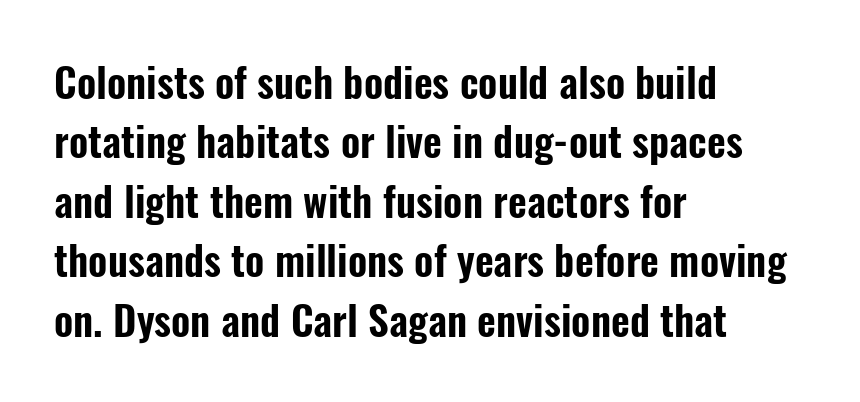
If you drew a ruler down the left edge, every line would touch it. Posture: straight, roman, zero tilt. Baseline-to-baseline distance is the conventional proportion of letter height. The characters display no serif detailing; their extremities are plain. The letters advance in unequal steps, a hallmark of proportional type. A bare baseline throughout the passage.
